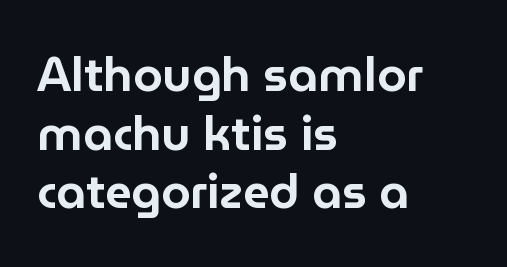
The image shows 47 px sans-serif type, upright; set left-aligned, normal line spacing (1.25x), normal letter spacing, not underlined; low stroke contrast and a medium x-height.
